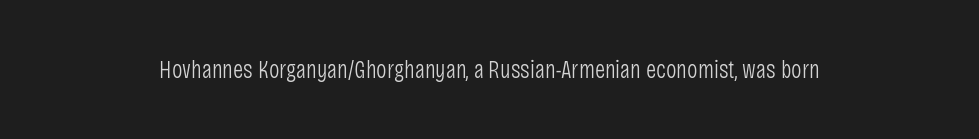
Q: Is the text bold? A: No.
Q: Is the text italic (slanted)? A: No, it is upright.
Q: Is the text underlined? A: No.
Q: Is the spacing between letters normal or unusually wide? A: Normal.
